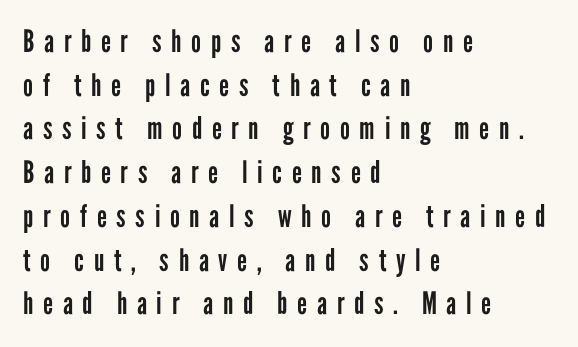
{"serif": "no", "italic": "no", "bold": "no", "weight": "regular", "width": "condensed", "stroke_contrast": "low", "x_height": "medium", "monospaced": "no", "underline": "no", "align": "left", "line_spacing": "normal", "line_spacing_ratio": 1.41, "letter_spacing": "wide", "letter_spacing_em": 0.31, "glyph_px": 31}
